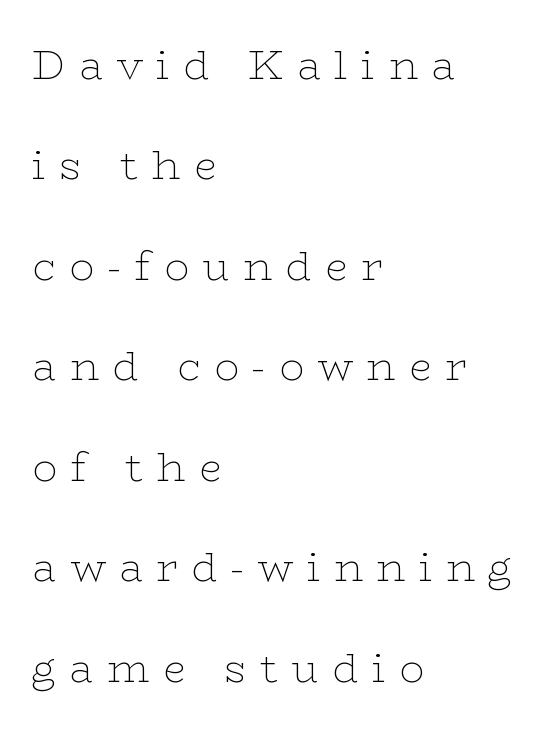
{"serif": "yes", "italic": "no", "bold": "no", "weight": "thin", "width": "wide", "stroke_contrast": "low", "x_height": "medium", "monospaced": "no", "underline": "no", "align": "left", "line_spacing": "loose", "line_spacing_ratio": 2.45, "letter_spacing": "wide", "letter_spacing_em": 0.33, "glyph_px": 41}
